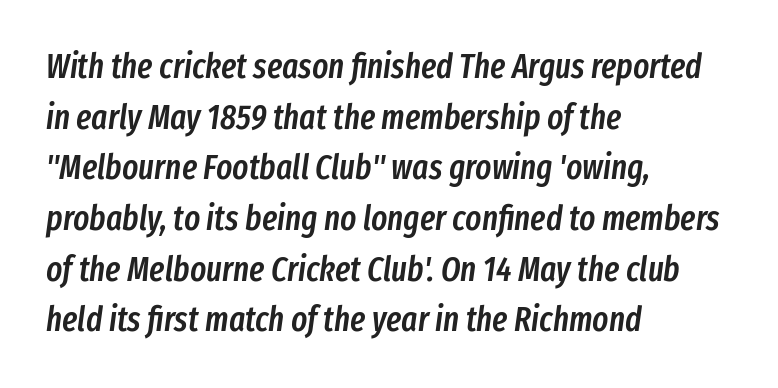
The image shows 34 px semibold, condensed type, italic (leaning right); set left-aligned, normal line spacing (1.49x), normal letter spacing, not underlined; low stroke contrast and a medium x-height.
